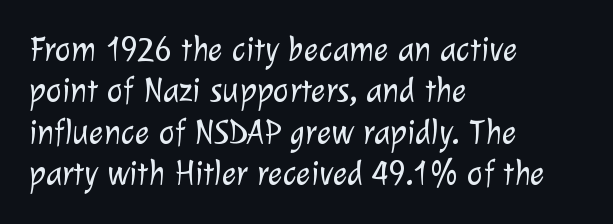
Q: Is the text bold? A: No.
Q: Is the typeface a serif or a sans-serif typeface? A: Sans-serif.
Q: Is the text underlined? A: No.
Q: How is the paragraph aligned? A: Left-aligned.
Q: Is the spacing between letters normal or unusually wide? A: Normal.
Q: Width (condensed, normal, or wide)? A: Normal.
Q: Stroke contrast? A: Low.
Q: x-height? A: Medium.
Q: Monospaced? A: No.
